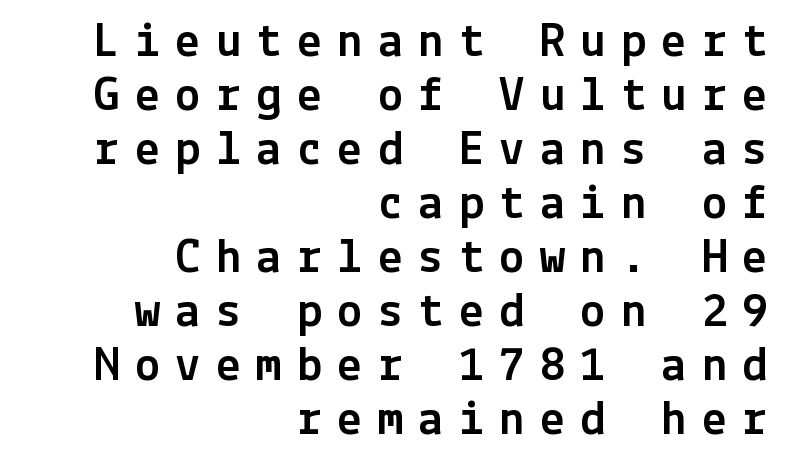
Honestly, there is no underline to notice here at all. The line texture is sparse and dotted thanks to wide tracking. Cramped leading. Is there any slant? The stems are plumb.
